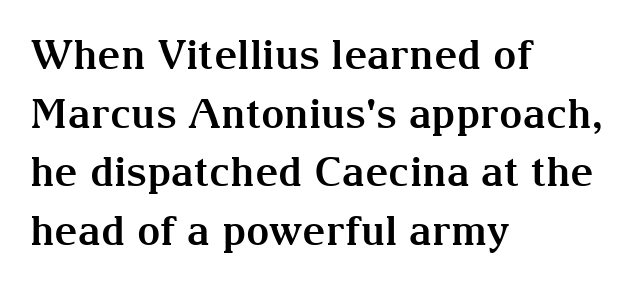
Look at the bottom of the vertical strokes: they flare into serifs here. Does the leading feel generous? No, just average. Has an underline been added? It has not. Think of a printed novel: that variable character pitch is what you see here. The passage shown has conventional tracking throughout. Notice how thick the strokes are: this is what a full bold looks like.
